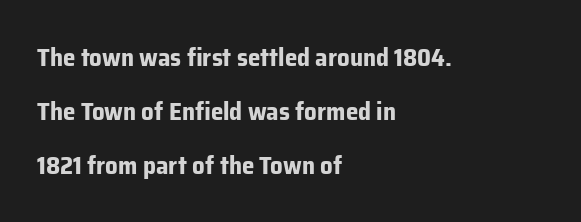
{"italic": "no", "bold": "yes", "underline": "no", "align": "left", "line_spacing": "loose", "line_spacing_ratio": 2.16, "letter_spacing": "normal", "letter_spacing_em": 0.0, "glyph_px": 25}
